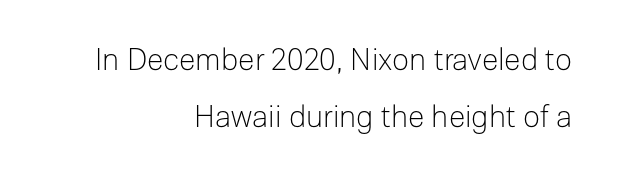
Q: Is the text bold? A: No.
Q: Is the text italic (slanted)? A: No, it is upright.
Q: Is the typeface a serif or a sans-serif typeface? A: Sans-serif.
Q: Is the text underlined? A: No.
Q: How is the paragraph aligned? A: Right-aligned.
Q: Is the spacing between letters normal or unusually wide? A: Normal.
Q: Is the spacing between lines tight, normal or loose? A: Loose.
Q: Width (condensed, normal, or wide)? A: Normal.
Q: Stroke contrast? A: Low.
Q: x-height? A: Medium.
Q: Monospaced? A: No.
